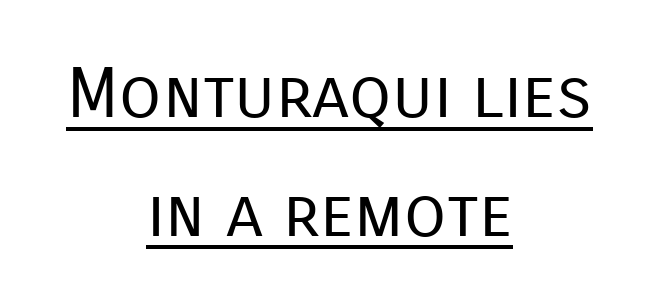
{"serif": "no", "italic": "no", "bold": "no", "weight": "regular", "width": "normal", "stroke_contrast": "low", "x_height": "medium", "monospaced": "no", "underline": "yes", "align": "center", "line_spacing_ratio": 1.72, "letter_spacing": "normal", "letter_spacing_em": 0.0, "glyph_px": 69}
